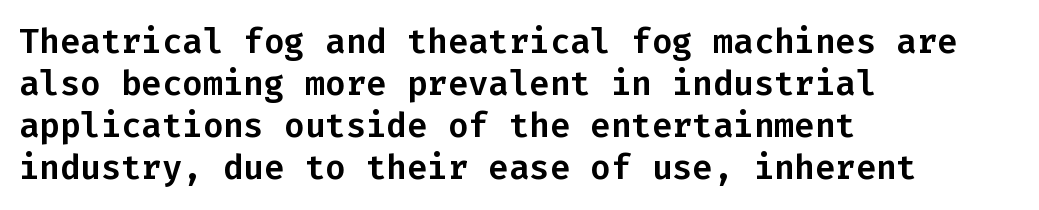
Descenders are the only things crossing below the line. Type style note: lacks serifs. Each letter, wide or thin by design, is forced into the same width here. The tracking reads as untouched default to a designer's eye. Posture: vertical.
